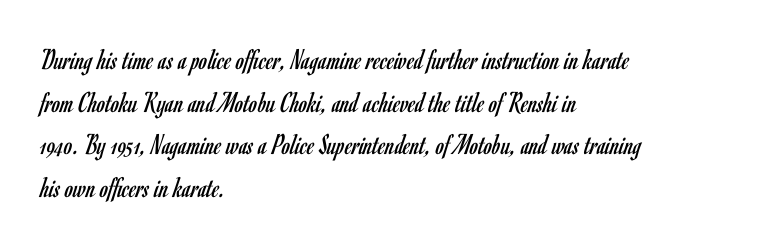
Q: Is the text bold? A: No.
Q: Is the text italic (slanted)? A: Yes.
Q: Is the typeface a serif or a sans-serif typeface? A: Sans-serif.
Q: Is the text underlined? A: No.
Q: How is the paragraph aligned? A: Left-aligned.
Q: Is the spacing between letters normal or unusually wide? A: Normal.
Q: Is the spacing between lines tight, normal or loose? A: Normal.
Q: Width (condensed, normal, or wide)? A: Condensed.
Q: Stroke contrast? A: Low.
Q: x-height? A: Small.
Q: Monospaced? A: No.
